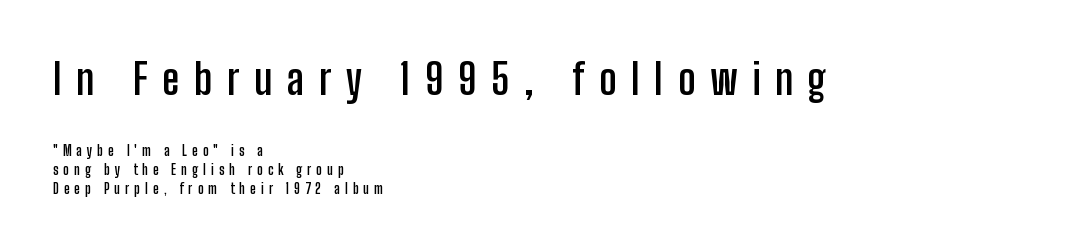
Q: Is the text bold? A: Yes.
Q: Is the text italic (slanted)? A: No, it is upright.
Q: Is the typeface a serif or a sans-serif typeface? A: Sans-serif.
Q: Is the text underlined? A: No.
Q: How is the paragraph aligned? A: Left-aligned.
Q: Is the spacing between letters normal or unusually wide? A: Unusually wide.
Q: Is the spacing between lines tight, normal or loose? A: Normal.
Q: Which block of text is set in a larger size, the first (top) or the second (bottom)? A: The first (top) one.
Q: Width (condensed, normal, or wide)? A: Condensed.
Q: Stroke contrast? A: Low.
Q: x-height? A: Medium.
Q: Monospaced? A: No.
